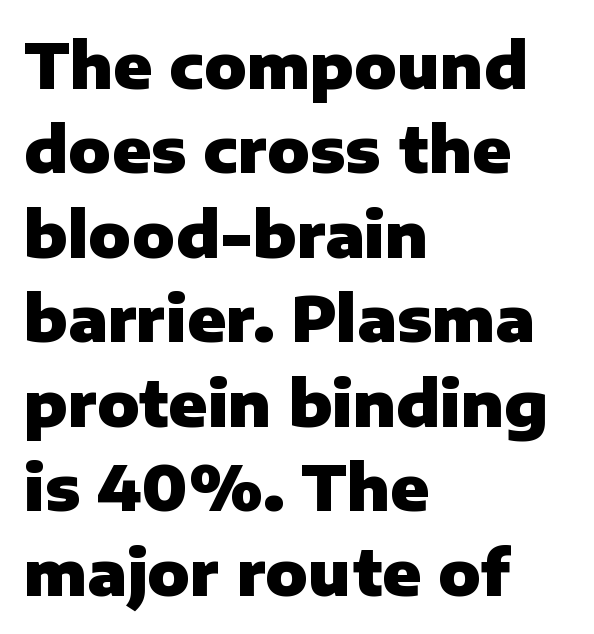
{"serif": "no", "italic": "no", "bold": "yes", "weight": "heavy", "width": "normal", "stroke_contrast": "low", "x_height": "medium", "monospaced": "no", "underline": "no", "align": "left", "line_spacing": "normal", "line_spacing_ratio": 1.34, "letter_spacing": "normal", "letter_spacing_em": 0.0, "glyph_px": 63}
